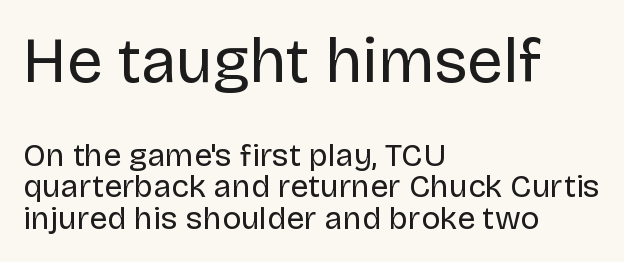
The image shows 63 px regular-weight sans-serif type, upright; set left-aligned, tight line spacing (0.99x), normal letter spacing, not underlined; the first (top) block is 1.97x larger; low stroke contrast and a large x-height.
